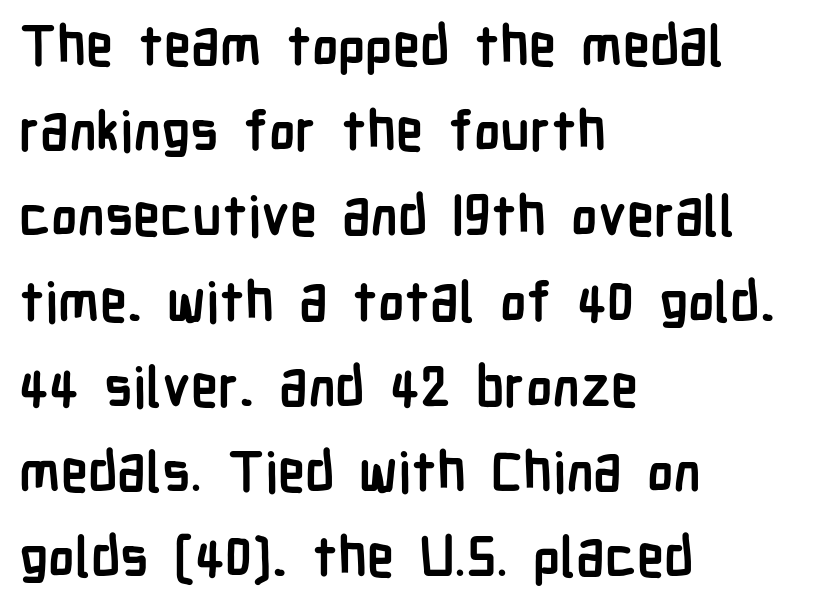
Unmarked baselines from the first word to the last. Is there any slant? The stems are plumb. Font category for this specimen: sans-serif. Regular leading. A typesetter would call this proportional, since set widths differ per character. The paragraph shown leans on its left margin.
